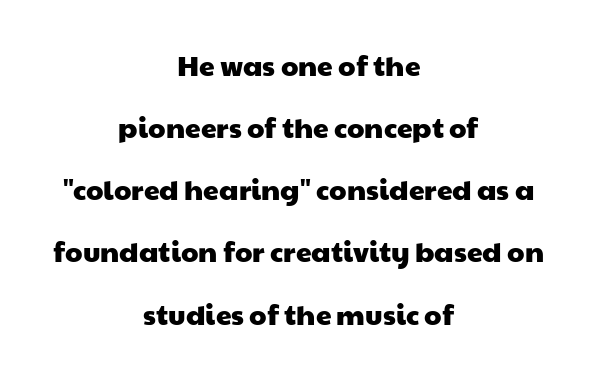
Q: Is the typeface a serif or a sans-serif typeface? A: Sans-serif.
Q: Is the text underlined? A: No.
Q: How is the paragraph aligned? A: Centered.
Q: Is the spacing between letters normal or unusually wide? A: Normal.
Q: Is the spacing between lines tight, normal or loose? A: Loose.
Q: Width (condensed, normal, or wide)? A: Wide.
Q: Stroke contrast? A: Low.
Q: x-height? A: Medium.
Q: Monospaced? A: No.
